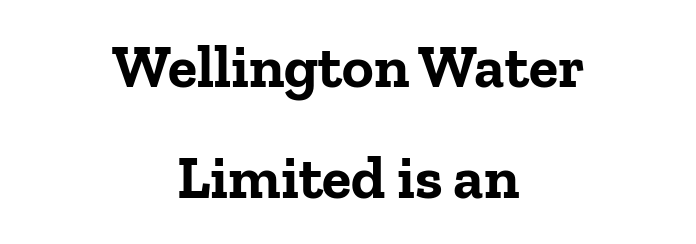
A serif font was chosen for this passage. Spacing verdict: proportional, widths tailored to each character. Unlike italic type, these characters show no tilt at all. Inter-character spacing is left at the font's built-in metrics.
